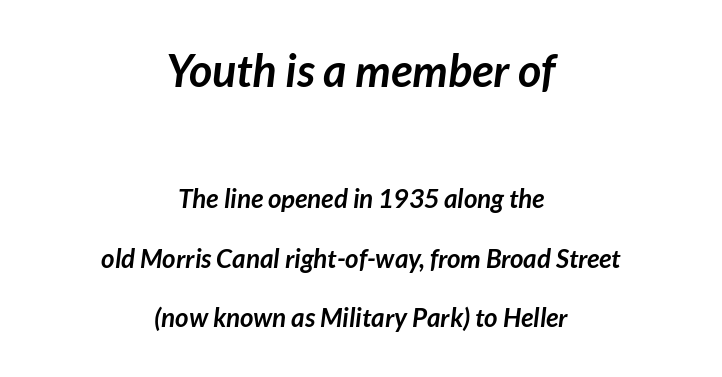
{"serif": "no", "bold": "yes", "weight": "semibold", "width": "normal", "stroke_contrast": "low", "x_height": "medium", "monospaced": "no", "underline": "no", "align": "center", "line_spacing": "loose", "line_spacing_ratio": 2.29, "letter_spacing": "normal", "letter_spacing_em": 0.0, "larger_block": "first", "size_ratio": 1.73, "glyph_px": 45}
